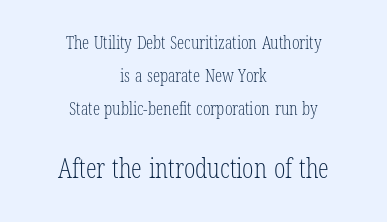
{"bold": "no", "underline": "no", "align": "center", "line_spacing_ratio": 1.83, "letter_spacing": "normal", "letter_spacing_em": 0.0, "larger_block": "second", "size_ratio": 1.5, "glyph_px": 27}
